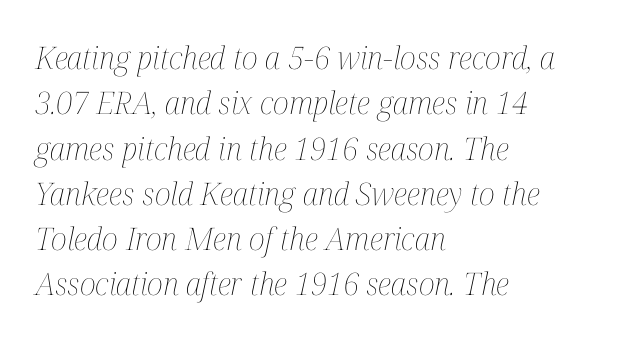
Q: Is the text bold? A: No.
Q: Is the text italic (slanted)? A: Yes, it leans right by about 12 degrees.
Q: Is the text underlined? A: No.
Q: How is the paragraph aligned? A: Left-aligned.
Q: Is the spacing between letters normal or unusually wide? A: Normal.
Q: Is the spacing between lines tight, normal or loose? A: Normal.
Q: Width (condensed, normal, or wide)? A: Condensed.
Q: Stroke contrast? A: Medium.
Q: x-height? A: Medium.
Q: Monospaced? A: No.
